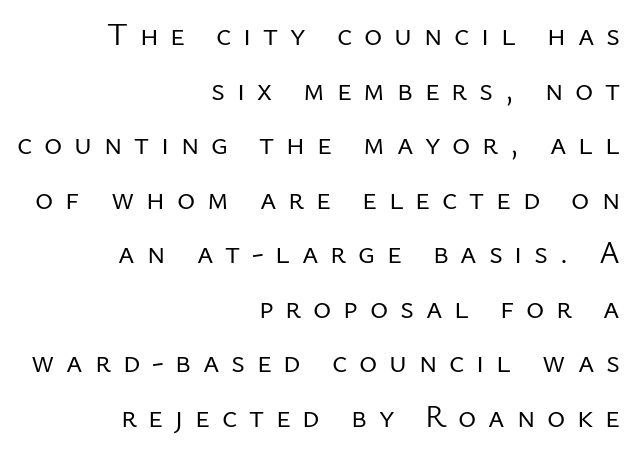
{"serif": "no", "italic": "no", "bold": "no", "weight": "regular", "width": "normal", "stroke_contrast": "low", "x_height": "medium", "monospaced": "no", "underline": "no", "align": "right", "line_spacing_ratio": 1.76, "letter_spacing": "wide", "letter_spacing_em": 0.38, "glyph_px": 31}
